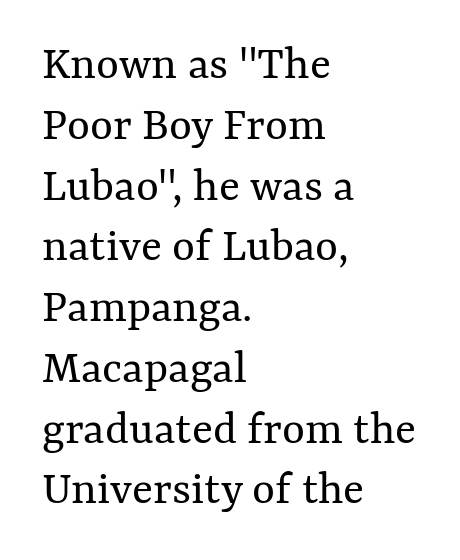
Every row of glyphs begins at an identical x-position on the left. The letters stand upright; this is a roman face. Here the designer chose a conventional face with non-uniform glyph widths. A bare baseline throughout the passage. This rendering leaves character spacing at its baseline value. Compared with a typical body face, this is equally light or lighter still.
